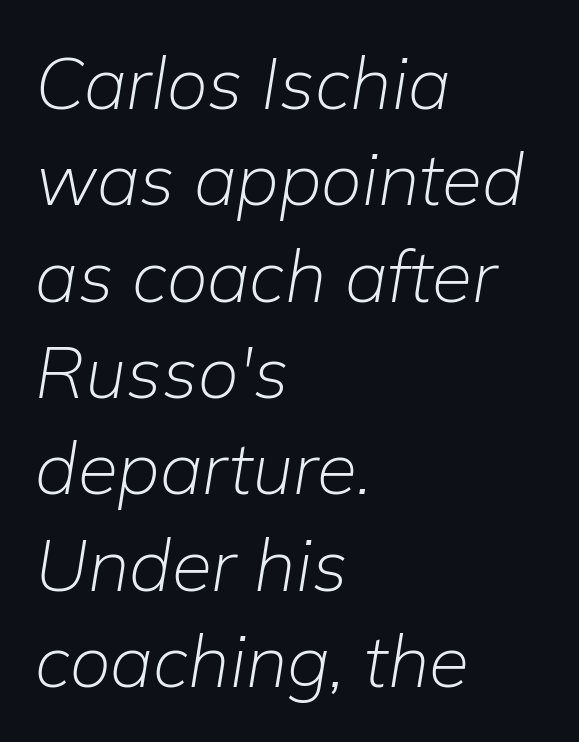
Q: Is the text bold? A: No.
Q: Is the text italic (slanted)? A: Yes, it leans right by about 9 degrees.
Q: Is the text underlined? A: No.
Q: How is the paragraph aligned? A: Left-aligned.
Q: Is the spacing between letters normal or unusually wide? A: Normal.
Q: Is the spacing between lines tight, normal or loose? A: Normal.
Q: Width (condensed, normal, or wide)? A: Normal.
Q: Stroke contrast? A: Low.
Q: x-height? A: Medium.
Q: Monospaced? A: No.
